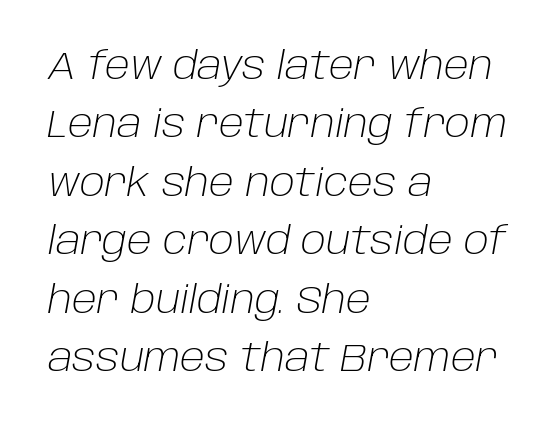
The image shows 39 px light type, italic (leaning right); set left-aligned, normal line spacing (1.5x), normal letter spacing, not underlined; low stroke contrast and a large x-height.
